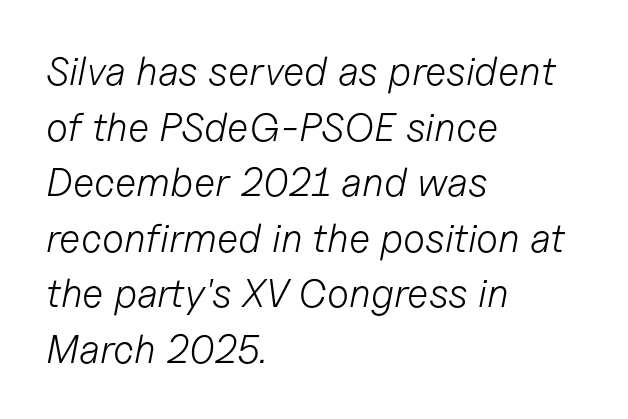
Q: Is the text bold? A: No.
Q: Is the text italic (slanted)? A: Yes, it leans right by about 11 degrees.
Q: Is the text underlined? A: No.
Q: How is the paragraph aligned? A: Left-aligned.
Q: Is the spacing between letters normal or unusually wide? A: Normal.
Q: Is the spacing between lines tight, normal or loose? A: Normal.
Q: Width (condensed, normal, or wide)? A: Normal.
Q: Stroke contrast? A: Low.
Q: x-height? A: Medium.
Q: Monospaced? A: No.
